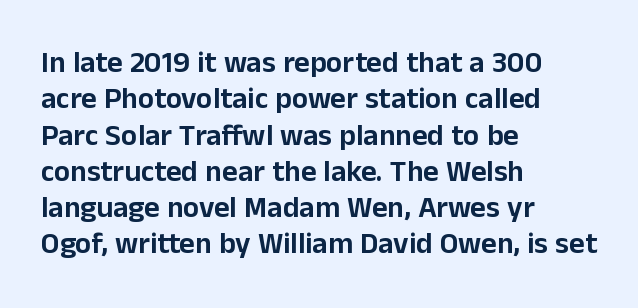
Nobody drew a line under any word here. These lines are composed in type without serifs. The compositor pushed each line to the left boundary. Students, note that the glyphs here touch the page at normal intervals.
